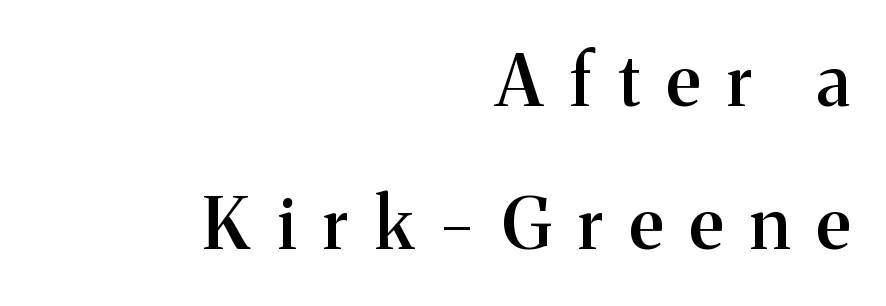
{"serif": "yes", "italic": "no", "bold": "semi", "weight": "semibold", "width": "normal", "stroke_contrast": "medium", "x_height": "medium", "monospaced": "no", "underline": "no", "align": "right", "line_spacing": "loose", "line_spacing_ratio": 2.02, "letter_spacing": "wide", "letter_spacing_em": 0.38, "glyph_px": 71}
